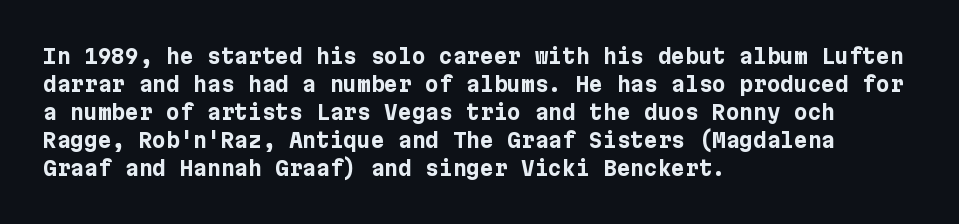
The image shows 21 px bold type, upright; set left-aligned, normal line spacing (1.33x), normal letter spacing, not underlined.
